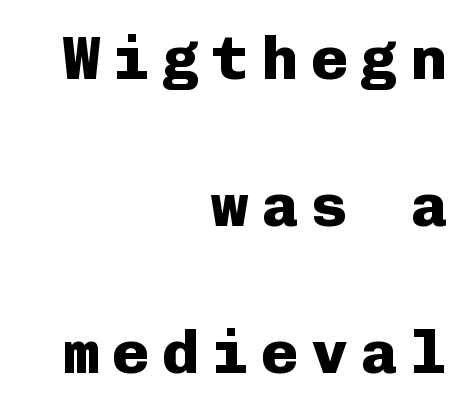
Here the designer chose a console-style face with uniform glyph widths. You could fit nearly another row in the gap between these rows. Every character sits straight up, as roman type does. Bold? Absolutely — the strokes are thick and heavy. The gap between lines stays unmarked. Font category for this specimen: sans-serif.
